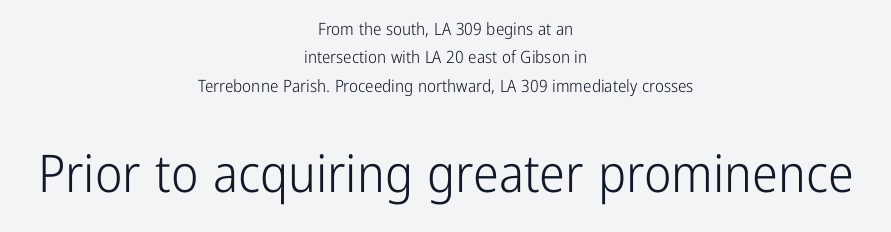
The image shows 52 px light, condensed sans-serif type, upright; set centered, normal line spacing (1.67x), normal letter spacing, not underlined; the second (bottom) block is 3.06x larger; low stroke contrast and a medium x-height.
